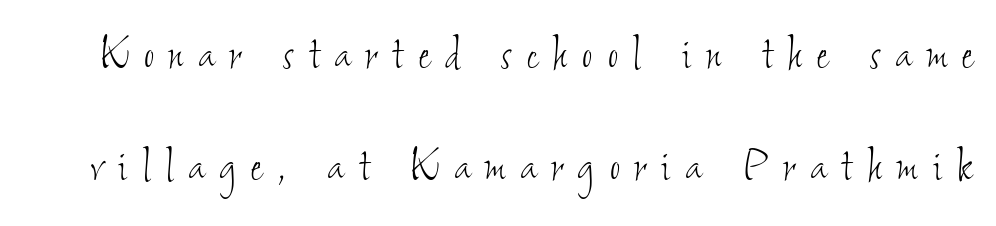
Q: Is the text bold? A: No.
Q: Is the text underlined? A: No.
Q: Is the spacing between letters normal or unusually wide? A: Unusually wide.
Q: Is the spacing between lines tight, normal or loose? A: Loose.
Q: Width (condensed, normal, or wide)? A: Condensed.
Q: Stroke contrast? A: Low.
Q: x-height? A: Small.
Q: Monospaced? A: No.
